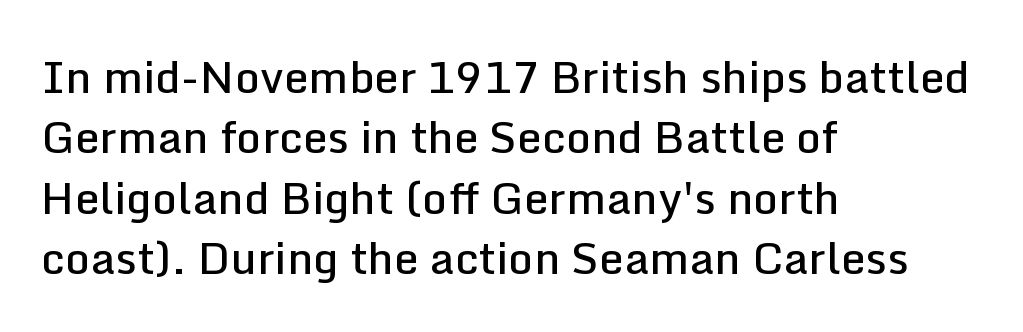
{"serif": "no", "italic": "no", "bold": "semi", "weight": "semibold", "width": "normal", "stroke_contrast": "low", "x_height": "medium", "monospaced": "no", "underline": "no", "align": "left", "line_spacing": "normal", "line_spacing_ratio": 1.37, "letter_spacing": "normal", "letter_spacing_em": 0.0, "glyph_px": 44}
